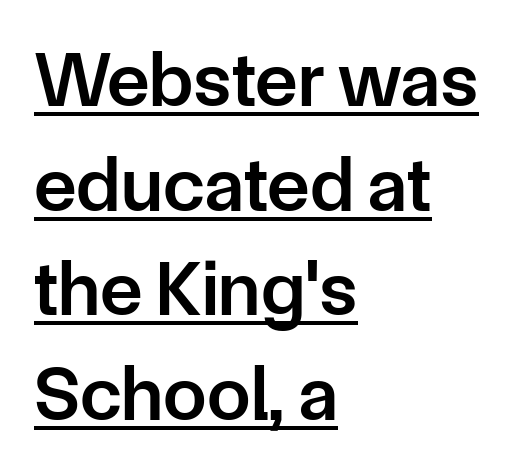
{"serif": "no", "italic": "no", "bold": "semi", "weight": "semibold", "width": "normal", "stroke_contrast": "low", "x_height": "medium", "monospaced": "no", "underline": "yes", "align": "left", "line_spacing": "normal", "line_spacing_ratio": 1.34, "letter_spacing": "normal", "letter_spacing_em": 0.0, "glyph_px": 78}
